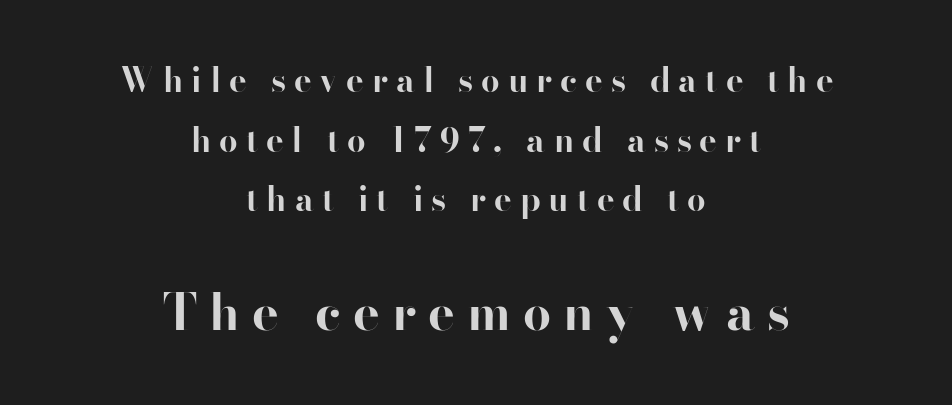
The image shows 50 px bold sans-serif type, upright; set centered, line spacing 1.81x, unusually wide letter spacing (+0.24 em), not underlined; the second (bottom) block is 1.52x larger; high stroke contrast and a small x-height.
